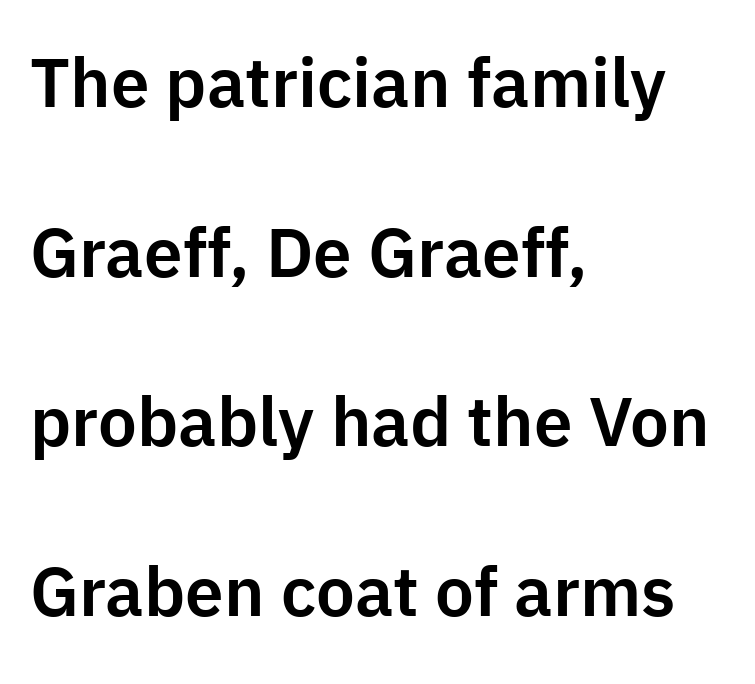
{"serif": "no", "italic": "no", "width": "normal", "stroke_contrast": "low", "x_height": "medium", "monospaced": "no", "underline": "no", "align": "left", "line_spacing": "loose", "line_spacing_ratio": 2.46, "letter_spacing": "normal", "letter_spacing_em": 0.0, "glyph_px": 69}
